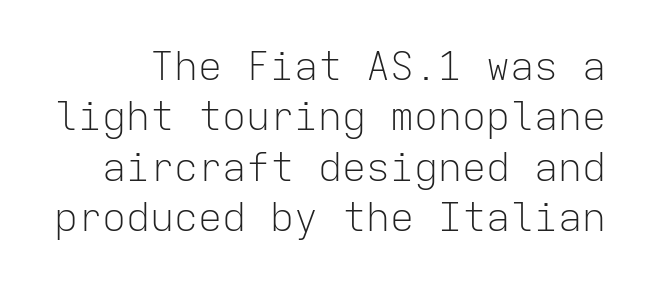
Style check: upright. A typesetter would call this zero additional tracking. Regular leading. These glyphs show unthickened strokes, regular width or finer.
